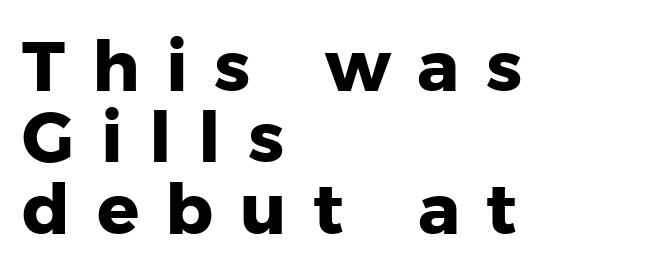
The image shows 70 px heavy sans-serif type, upright; set left-aligned, tight line spacing (1.02x), unusually wide letter spacing (+0.38 em), not underlined; low stroke contrast and a medium x-height.
